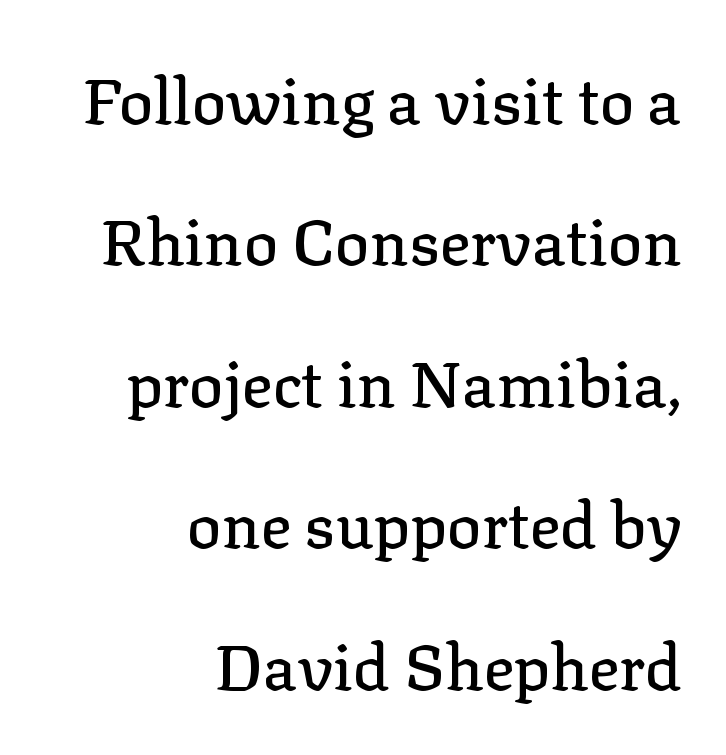
{"serif": "yes", "italic": "no", "width": "normal", "stroke_contrast": "low", "x_height": "medium", "monospaced": "no", "underline": "no", "align": "right", "line_spacing": "loose", "line_spacing_ratio": 2.21, "letter_spacing": "normal", "letter_spacing_em": 0.0, "glyph_px": 64}
